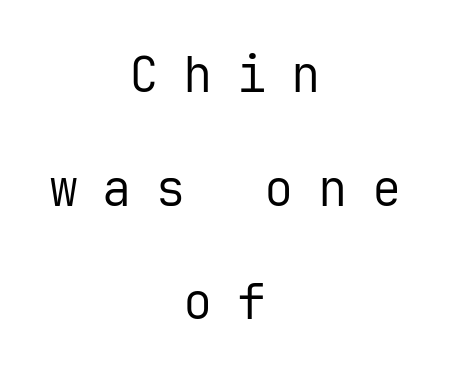
The image shows 49 px regular-weight sans-serif type, upright, monospaced; set centered, loose line spacing (2.32x), unusually wide letter spacing (+0.5 em), not underlined; low stroke contrast and a medium x-height.
